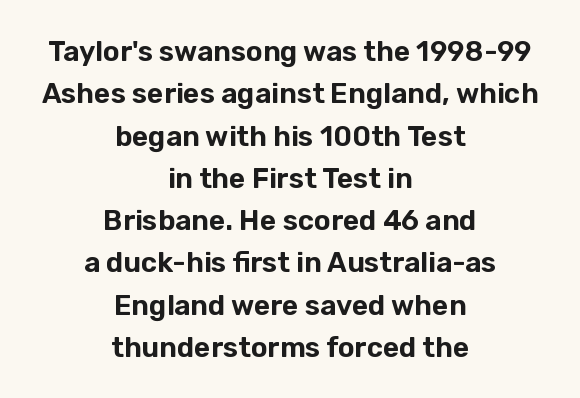
The image shows 28 px sans-serif type, upright; set centered, normal line spacing (1.51x), normal letter spacing, not underlined; low stroke contrast and a medium x-height.
